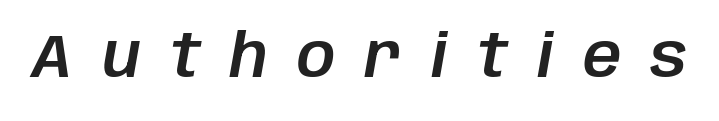
The image shows 60 px text type, italic (leaning right); set unusually wide letter spacing (+0.49 em), not underlined; low stroke contrast and a large x-height.
